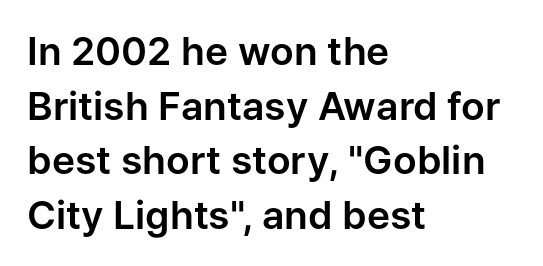
Honestly, the letter spacing is just normal — you wouldn't notice it. The foot of each line stays bare and open. Style check: upright. Here the designer chose a conventional face with non-uniform glyph widths.
